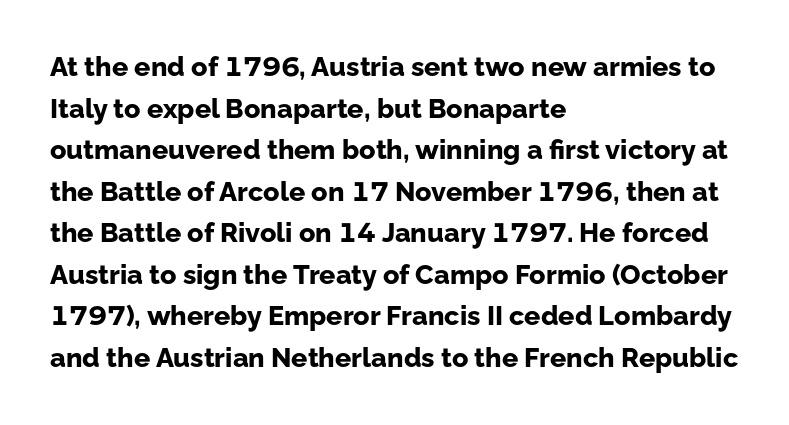
{"italic": "no", "bold": "yes", "underline": "no", "align": "left", "line_spacing": "normal", "line_spacing_ratio": 1.54, "letter_spacing": "normal", "letter_spacing_em": 0.0, "glyph_px": 27}
